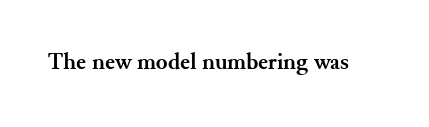
{"italic": "no", "bold": "yes", "underline": "no", "letter_spacing": "normal", "letter_spacing_em": 0.0, "glyph_px": 24}
